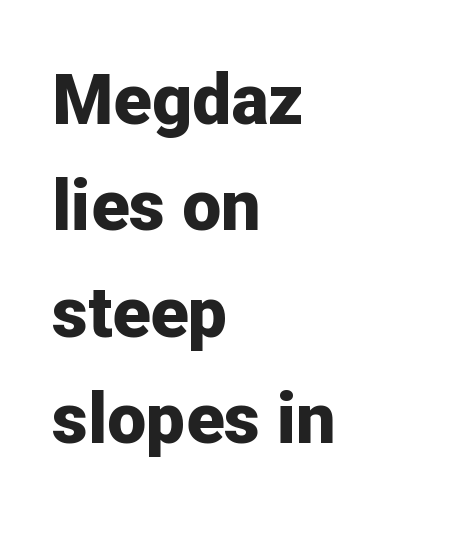
Here the designer chose a conventional face with non-uniform glyph widths. The face used here is a sans, in the tradition of grotesques and geometrics. Rendered with straight, roman letterforms. Default kerning and tracking; the words read as compact shapes. Layout note: lines flush left. Type without underlining.
